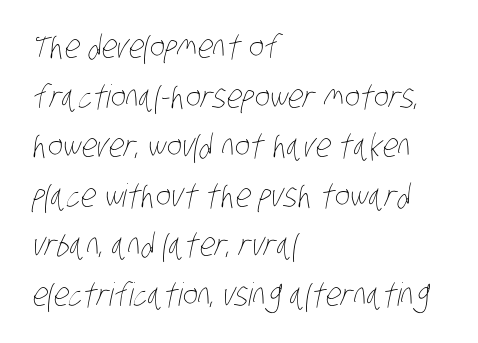
The image shows 32 px thin, condensed type; set left-aligned, normal line spacing (1.55x), normal letter spacing, not underlined; low stroke contrast and a large x-height.
